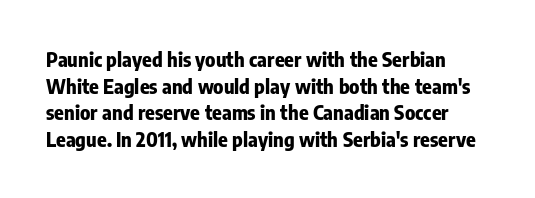
Honestly, the letter spacing is just normal — you wouldn't notice it. Quick note: interline space is typical. Unmarked baselines from the first word to the last. Unlike italic type, these characters show no tilt at all. In terms of weight, the rendering is a true, heavy bold.
